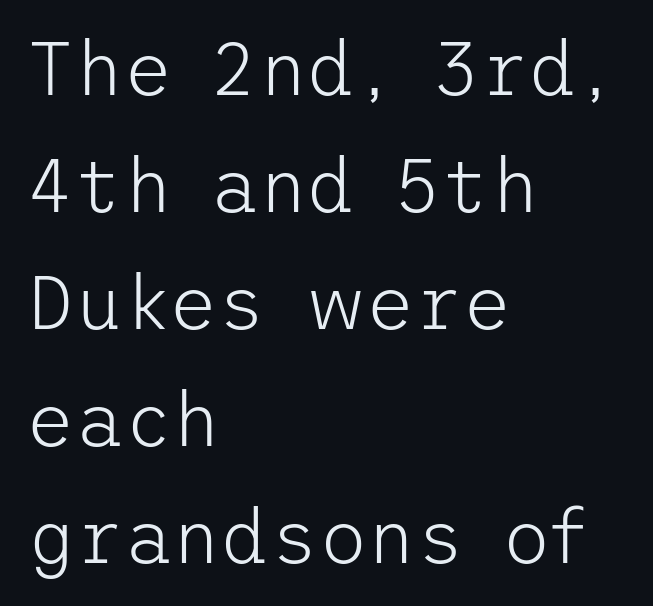
Does the lettering tilt? It doesn't — this is upright. The rag falls on the right side of this text block. Honestly, there is no underline to notice here at all. Weight: not bold — regular or lighter. One glance says typical: line gaps are just what's usual.
